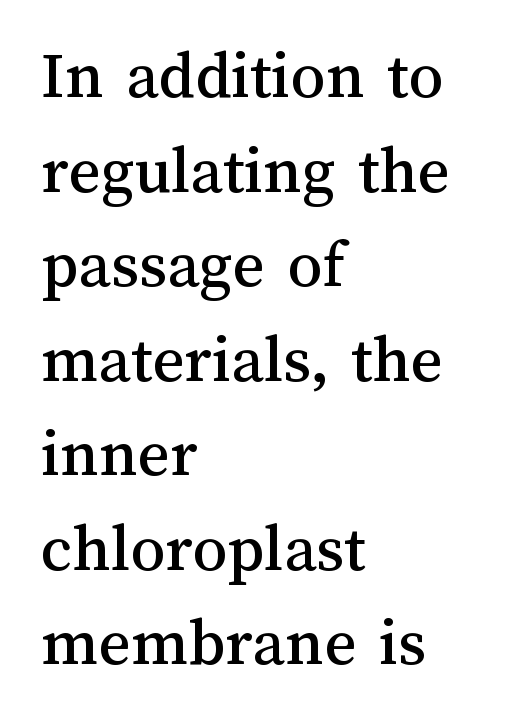
{"italic": "no", "width": "normal", "stroke_contrast": "medium", "x_height": "medium", "monospaced": "no", "underline": "no", "align": "left", "line_spacing": "normal", "line_spacing_ratio": 1.37, "letter_spacing": "normal", "letter_spacing_em": 0.0, "glyph_px": 69}
